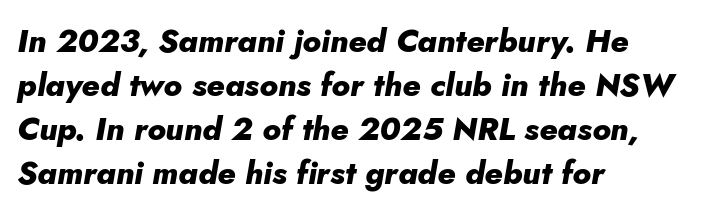
Q: Is the text bold? A: Yes.
Q: Is the text italic (slanted)? A: Yes, it leans right by about 5 degrees.
Q: Is the text underlined? A: No.
Q: How is the paragraph aligned? A: Left-aligned.
Q: Is the spacing between letters normal or unusually wide? A: Normal.
Q: Is the spacing between lines tight, normal or loose? A: Normal.
Q: Width (condensed, normal, or wide)? A: Normal.
Q: Stroke contrast? A: Low.
Q: x-height? A: Small.
Q: Monospaced? A: No.
